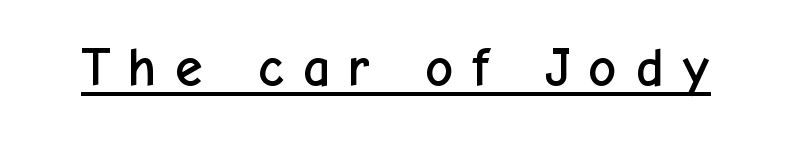
The image shows 55 px sans-serif type, upright; set unusually wide letter spacing (+0.3 em), underlined; low stroke contrast and a medium x-height.
